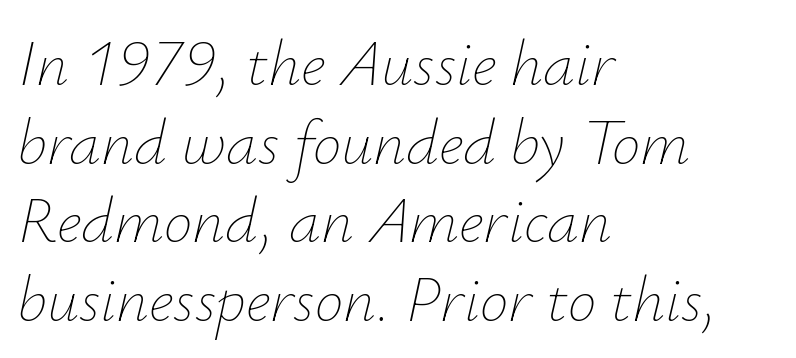
Check the space under the baseline: it is left empty. Standard letterfit; no display-style spreading of the glyphs. Line beginnings align vertically; line endings do not. Is the stroke heavy? The answer is a plain regular-or-lighter.
